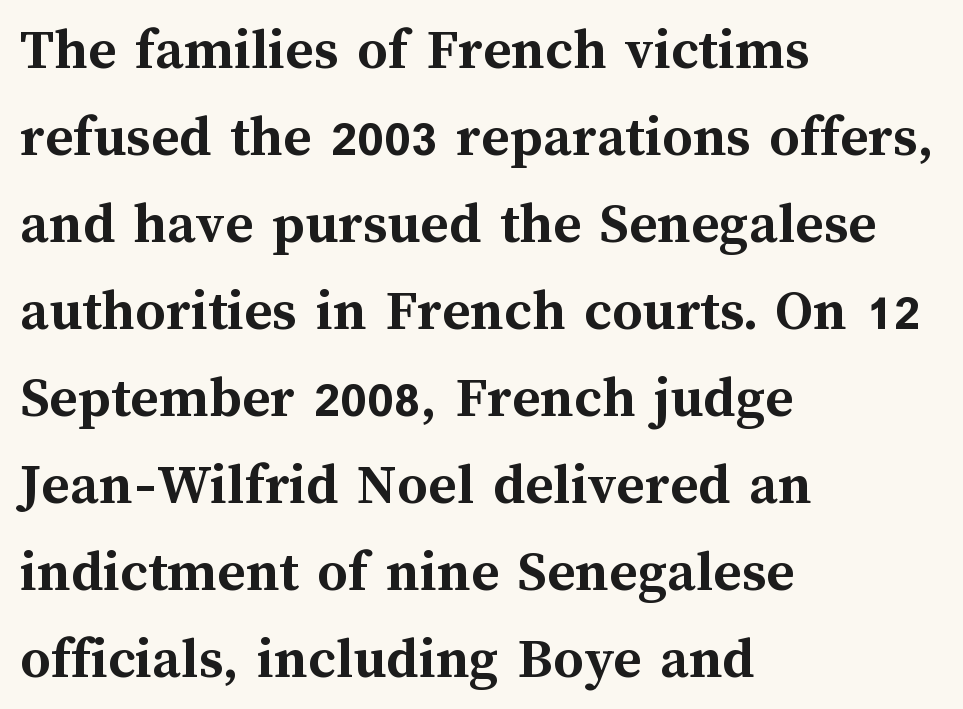
Leftover space on each line is placed entirely after the last word. Anything drawn beneath the words? Only blank space. In terms of leading, this rendering sits right in the middle. These lines carry a lot of weight — the face is fully bold. This sample uses an upright cut, with every glyph sitting square on the baseline.
